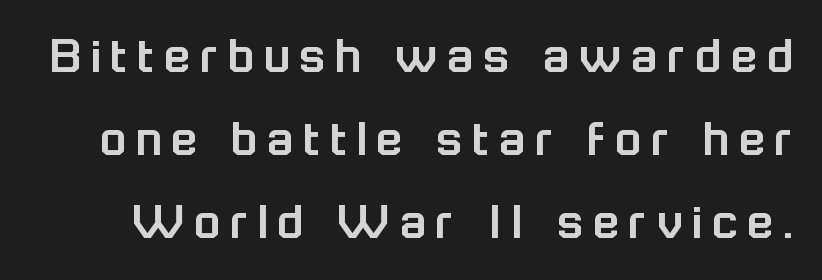
The area under the type is left untouched. Each letter's strokes conclude bluntly, with no projecting serifs. The space between consecutive lines is moderate. Every character sits straight up, as roman type does. Note the varied advance widths — an 'i' is clearly narrower than an 'm'.
